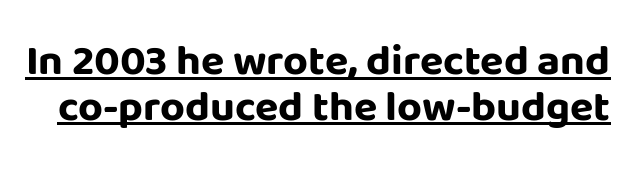
Ordinary non-slanted type is in use. Stroke thickness is high; the sample reads as a true bold. Each letter keeps its own natural width here, so spacing adapts to shape. These lines are composed in type without serifs. Horizontal bands of white between lines are thin slivers. The passage shown is underscored from start to finish.
